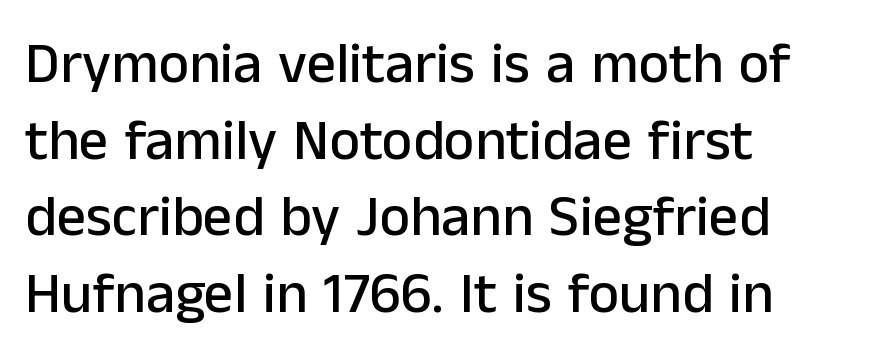
The image shows 58 px sans-serif type, upright; set left-aligned, normal line spacing (1.32x), normal letter spacing, not underlined; low stroke contrast and a medium x-height.
